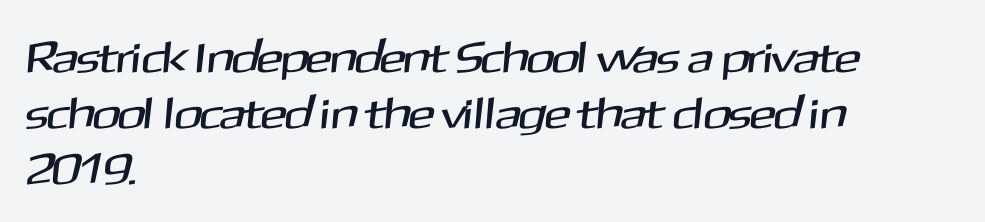
Plain, unruled lines of type. The type family on display is of the sans-serif kind. Words appear dense and cohesive because spacing is normal. One-word summary of the alignment: left.
